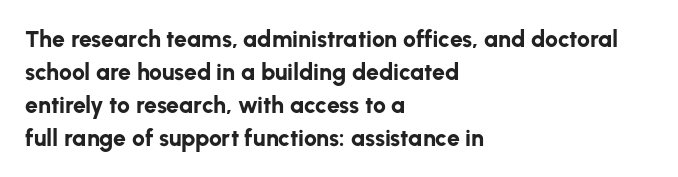
{"italic": "no", "bold": "yes", "underline": "no", "align": "left", "line_spacing": "normal", "line_spacing_ratio": 1.43, "letter_spacing": "normal", "letter_spacing_em": 0.0, "glyph_px": 23}
